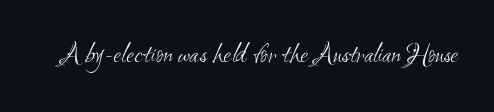
Q: Is the text bold? A: No.
Q: Is the typeface a serif or a sans-serif typeface? A: Sans-serif.
Q: Is the text underlined? A: No.
Q: Is the spacing between letters normal or unusually wide? A: Normal.
Q: Width (condensed, normal, or wide)? A: Condensed.
Q: Stroke contrast? A: Medium.
Q: x-height? A: Small.
Q: Monospaced? A: No.
